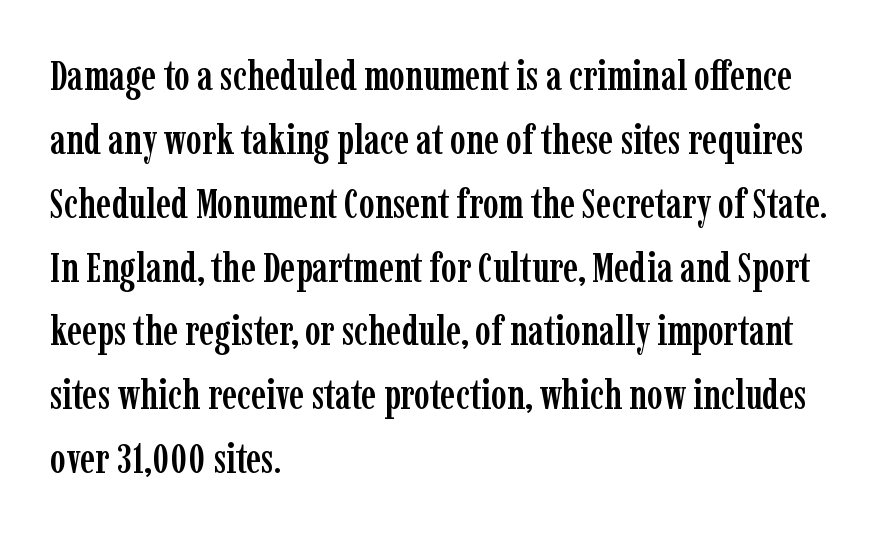
One-word summary of the alignment: left. This is serif lettering, the kind often seen in printed books. The rendering uses natural spacing where letterforms have individual widths. The letterforms sit shoulder to shoulder at normal distance. This is the regular roman posture of the typeface. Rows of type keep a routine distance in the vertical direction.
